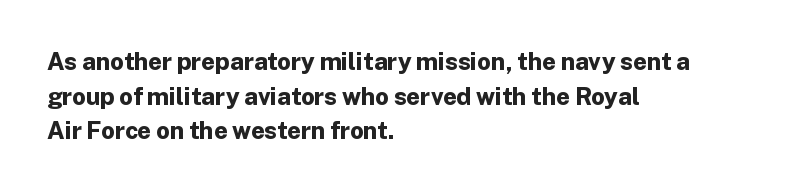
The image shows 24 px bold type, upright; set left-aligned, normal line spacing (1.44x), normal letter spacing, not underlined.
